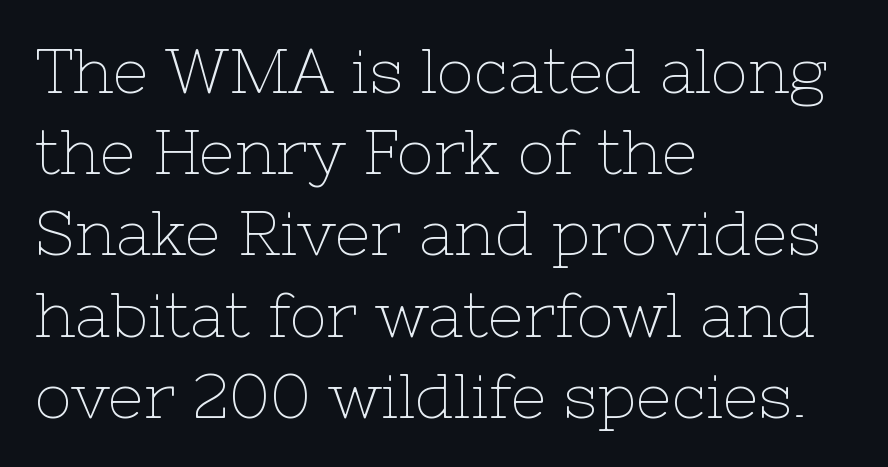
The image shows 62 px thin serif type, upright; set left-aligned, normal line spacing (1.31x), normal letter spacing, not underlined; low stroke contrast and a medium x-height.
